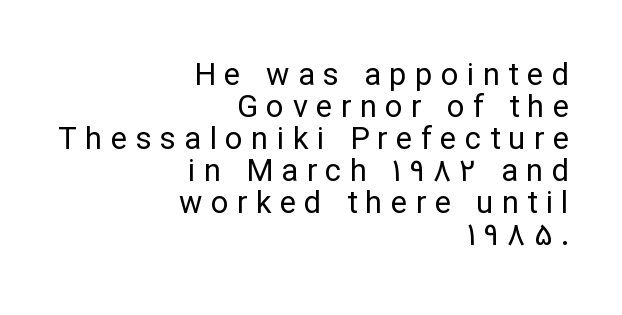
Q: Is the text bold? A: No.
Q: Is the text italic (slanted)? A: No, it is upright.
Q: Is the typeface a serif or a sans-serif typeface? A: Sans-serif.
Q: Is the text underlined? A: No.
Q: How is the paragraph aligned? A: Right-aligned.
Q: Is the spacing between letters normal or unusually wide? A: Unusually wide.
Q: Is the spacing between lines tight, normal or loose? A: Tight.
Q: Width (condensed, normal, or wide)? A: Normal.
Q: Stroke contrast? A: Low.
Q: x-height? A: Medium.
Q: Monospaced? A: No.
